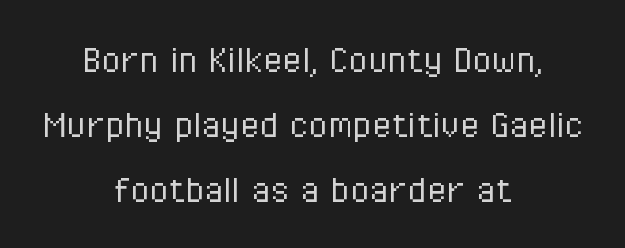
The font sits on the lighter half of the weight spectrum, regular included. Successive baselines arrive at the customary interval. The space directly below the letters is spotless. Each word holds together tightly as a unit, with standard inter-letter gaps. Note the varied advance widths — an 'i' is clearly narrower than an 'm'.
